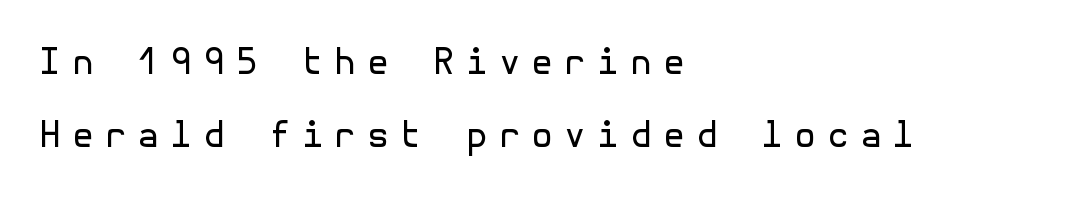
Q: Is the text bold? A: No.
Q: Is the text italic (slanted)? A: No, it is upright.
Q: Is the typeface a serif or a sans-serif typeface? A: Sans-serif.
Q: Is the text underlined? A: No.
Q: How is the paragraph aligned? A: Left-aligned.
Q: Is the spacing between letters normal or unusually wide? A: Unusually wide.
Q: Is the spacing between lines tight, normal or loose? A: Loose.
Q: Width (condensed, normal, or wide)? A: Normal.
Q: x-height? A: Medium.
